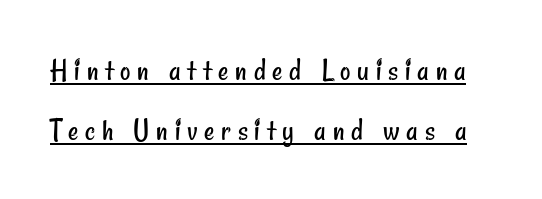
The image shows 32 px regular-weight, condensed sans-serif type; set line spacing 1.89x, unusually wide letter spacing (+0.21 em), underlined; low stroke contrast and a small x-height.
